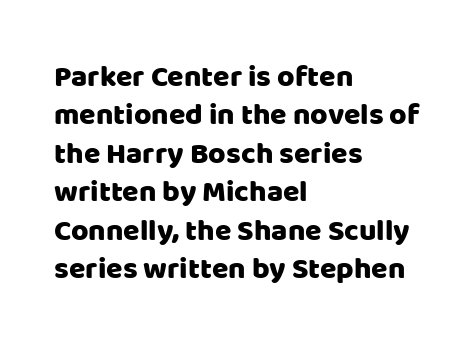
Q: Is the text italic (slanted)? A: No, it is upright.
Q: Is the typeface a serif or a sans-serif typeface? A: Sans-serif.
Q: Is the text underlined? A: No.
Q: How is the paragraph aligned? A: Left-aligned.
Q: Is the spacing between letters normal or unusually wide? A: Normal.
Q: Is the spacing between lines tight, normal or loose? A: Normal.
Q: Width (condensed, normal, or wide)? A: Normal.
Q: Stroke contrast? A: Low.
Q: x-height? A: Large.
Q: Monospaced? A: No.
